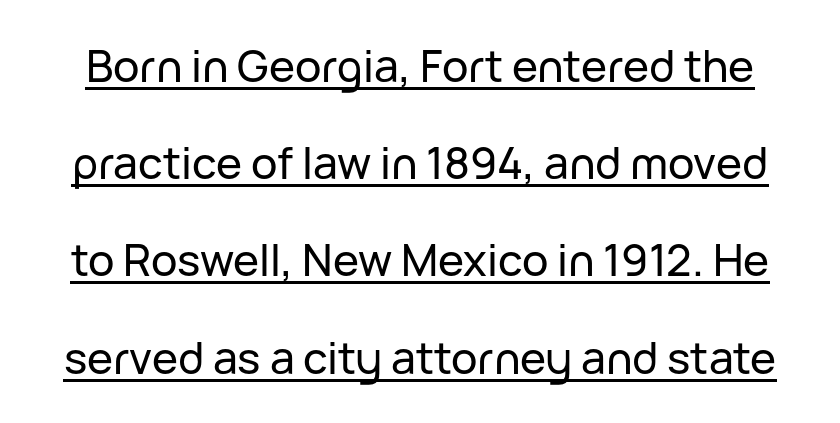
The image shows 44 px sans-serif type, upright; set loose line spacing (2.21x), normal letter spacing, underlined; low stroke contrast and a medium x-height.
